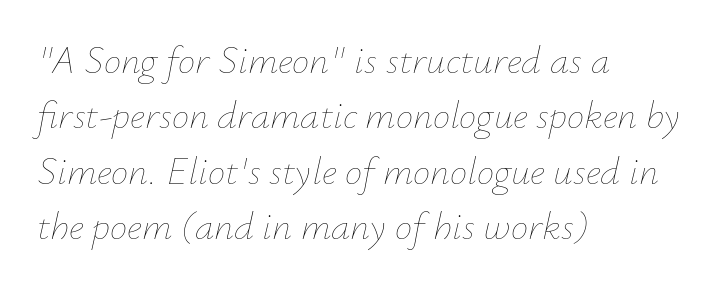
If you measured baseline to baseline, you'd find a middling distance. Clear beneath every line of the passage. This sample has the flowing, uneven cadence of proportional lettering. It's the slanting kind of type.
